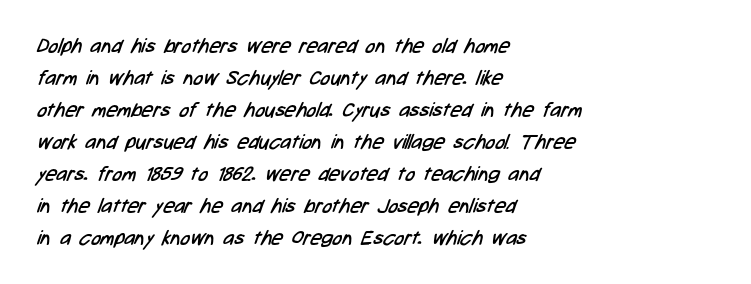
The image shows 20 px text type; set left-aligned, normal line spacing (1.6x), normal letter spacing, not underlined.
